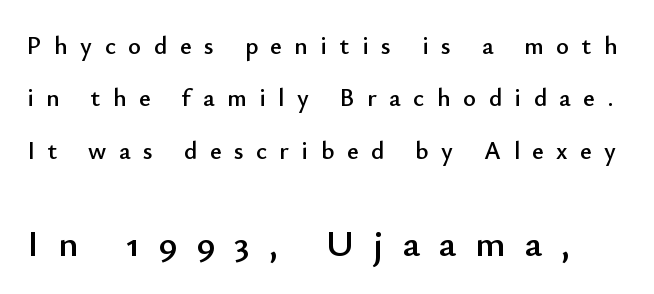
{"serif": "no", "italic": "no", "width": "normal", "stroke_contrast": "low", "x_height": "small", "monospaced": "no", "underline": "no", "line_spacing": "loose", "line_spacing_ratio": 2.1, "letter_spacing": "wide", "letter_spacing_em": 0.5, "larger_block": "second", "size_ratio": 1.52, "glyph_px": 38}
